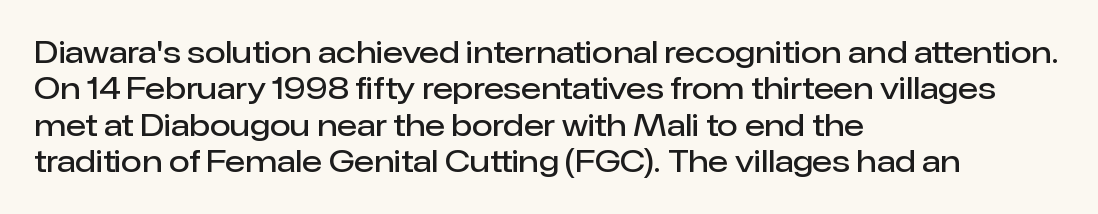
The image shows 30 px semibold sans-serif type, upright; set left-aligned, line spacing 1.21x, normal letter spacing, not underlined; low stroke contrast and a medium x-height.
